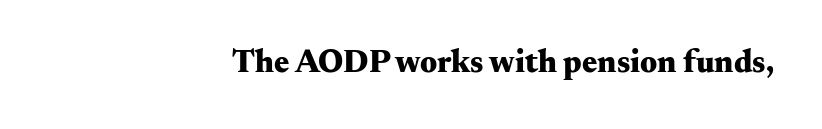
The image shows 32 px heavy, wide serif type, upright; set right-aligned, normal letter spacing, not underlined; medium stroke contrast and a small x-height.
